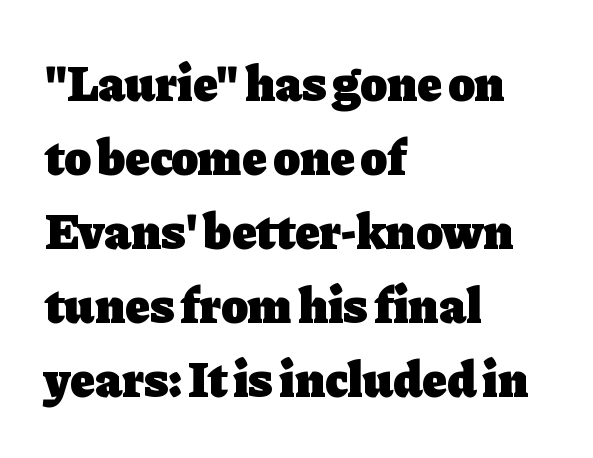
The image shows 50 px heavy serif type, upright; set left-aligned, normal line spacing (1.48x), normal letter spacing, not underlined; low stroke contrast and a medium x-height.
